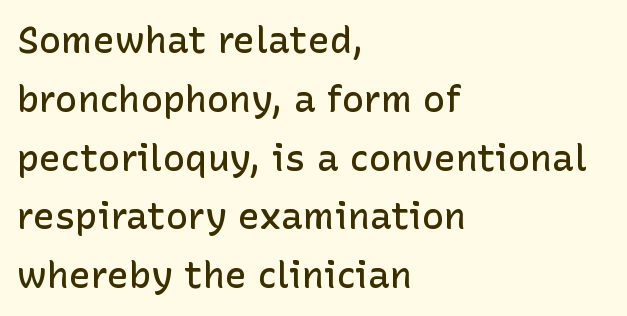
Observe the ordinary spacing: letters are neighbours, not strangers. Line beginnings align vertically; line endings do not. Only glyphs here, with clear space below each row. A roman cut, with each character standing at attention. The designer went with a sans here, leaving each stem footless. Horizontal bands of white between lines are of average thickness.
